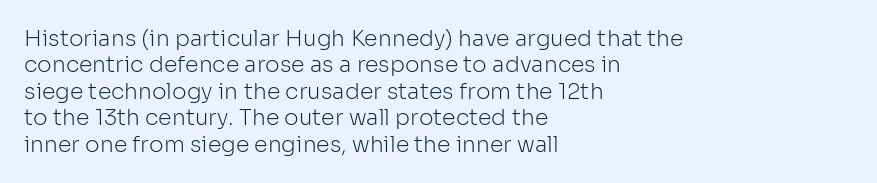
The image shows 22 px text type, upright; set left-aligned, line spacing 1.2x, normal letter spacing, not underlined.
